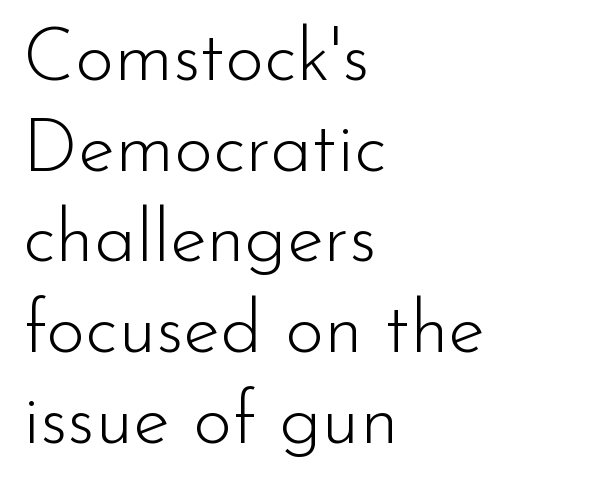
{"serif": "no", "italic": "no", "bold": "no", "weight": "light", "width": "normal", "stroke_contrast": "low", "x_height": "small", "monospaced": "no", "underline": "no", "align": "left", "line_spacing_ratio": 1.21, "letter_spacing": "normal", "letter_spacing_em": 0.0, "glyph_px": 75}
